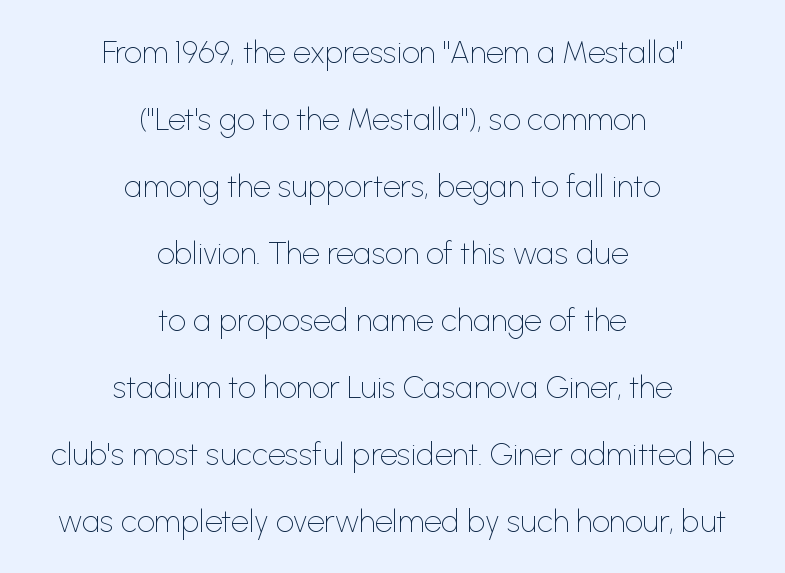
The image shows 31 px thin sans-serif type, upright; set centered, loose line spacing (2.16x), normal letter spacing, not underlined; low stroke contrast and a medium x-height.
